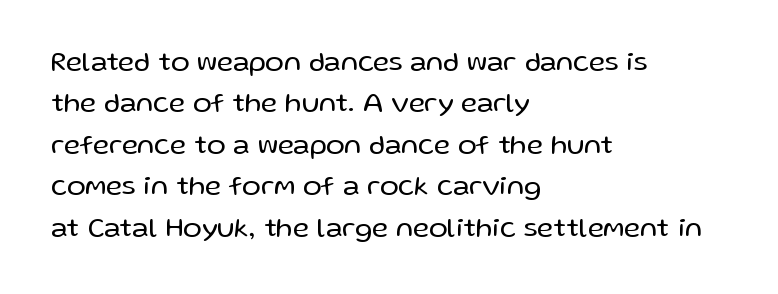
{"serif": "no", "italic": "no", "bold": "no", "weight": "regular", "width": "normal", "stroke_contrast": "low", "x_height": "medium", "monospaced": "no", "underline": "no", "align": "left", "line_spacing": "normal", "line_spacing_ratio": 1.48, "letter_spacing": "normal", "letter_spacing_em": 0.0, "glyph_px": 28}
